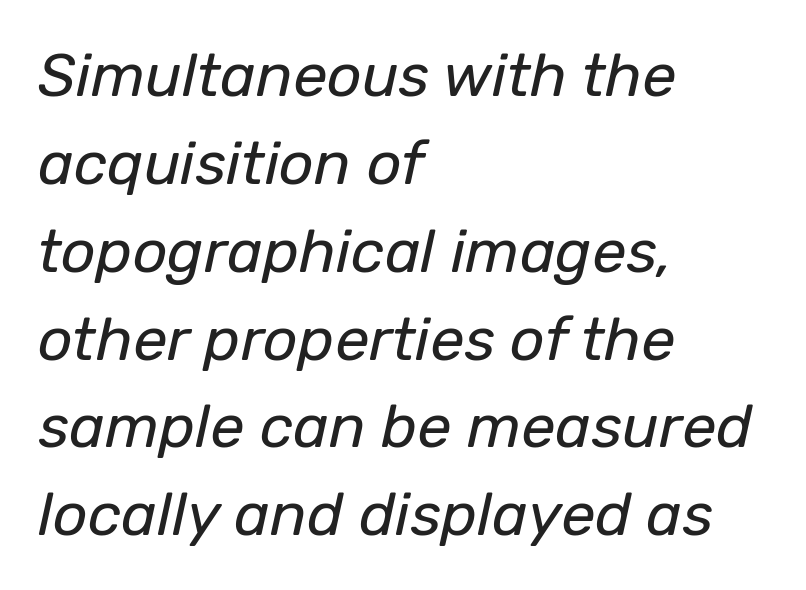
The image shows 61 px regular-weight type, italic (leaning right); set left-aligned, normal line spacing (1.44x), normal letter spacing, not underlined; low stroke contrast and a medium x-height.
